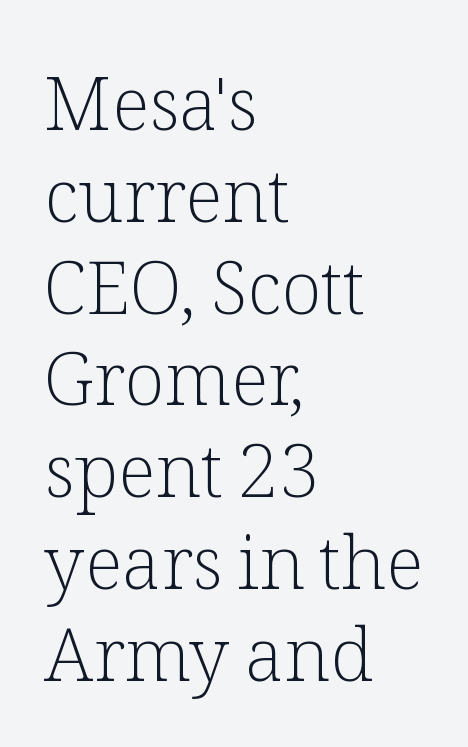
Does the lettering tilt? It doesn't — this is upright. Is this a fixed-width face? No — the glyphs have proportional, varying widths. All the whitespace from short lines collects on the right. Is the type heavy? It reads as light-to-regular instead. Is this a sans? No — the strokes have serifs. Underlining? Definitely not there.
